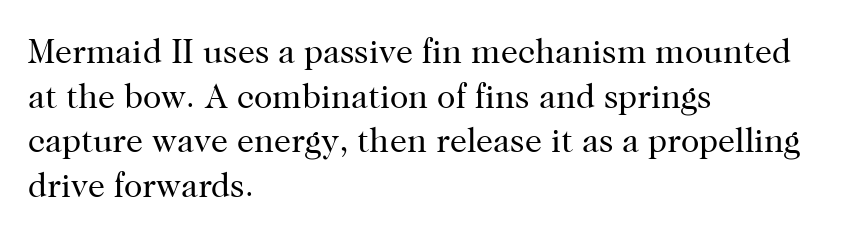
The image shows 34 px regular-weight serif type, upright; set left-aligned, normal line spacing (1.31x), normal letter spacing, not underlined; high stroke contrast and a medium x-height.
